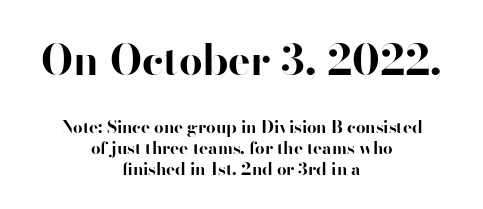
These lines were composed using upright roman letters. The type is set solid horizontally, with unmodified tracking. You'd pick this weight for a headline — it's a proper bold. Here the designer chose a conventional face with non-uniform glyph widths. The string is rendered with underlining switched off.
